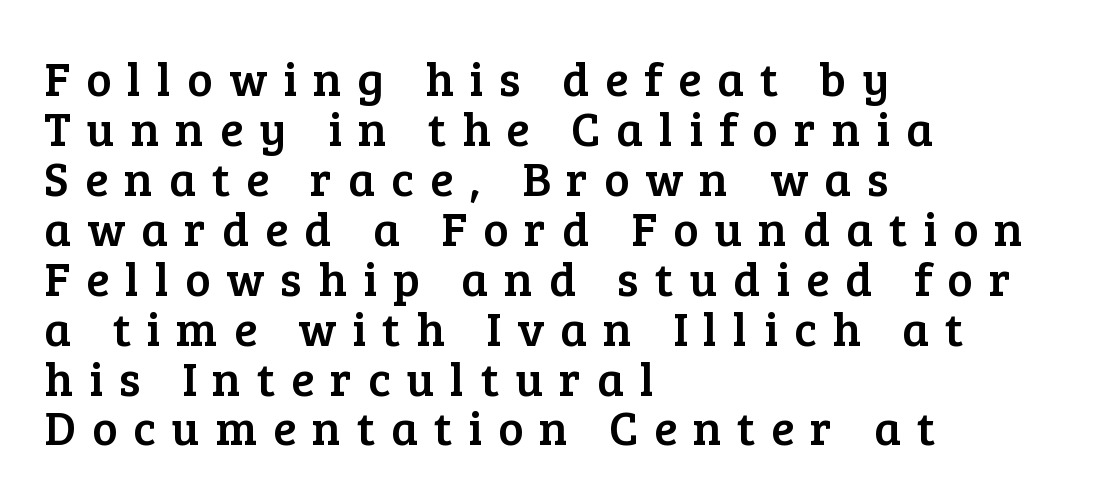
A clean baseline with only descenders dipping below it. Tall strokes in this sample are plumb rather than angled. Does extra space separate the letters? Yes, quite a lot of it. The rendering anchors every line to the left-hand side. Each letter keeps its own natural width here, so spacing adapts to shape. The designer dialed line spacing down below the default.
